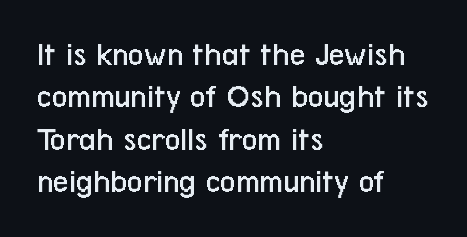
{"serif": "no", "italic": "no", "bold": "no", "weight": "regular", "width": "condensed", "stroke_contrast": "low", "x_height": "medium", "monospaced": "no", "underline": "no", "align": "left", "line_spacing": "normal", "line_spacing_ratio": 1.25, "letter_spacing": "normal", "letter_spacing_em": 0.0, "glyph_px": 34}
